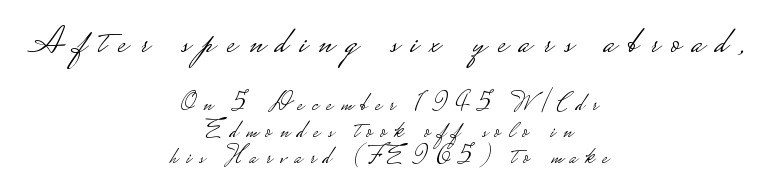
A typesetter would call this proportional, since set widths differ per character. Does extra space separate the letters? Yes, quite a lot of it. Notice how descenders almost collide with the ascenders below — that's tight leading. Here the first block reads like a headline and the second like body copy. The characters are drawn with everyday or finer stroke widths.
